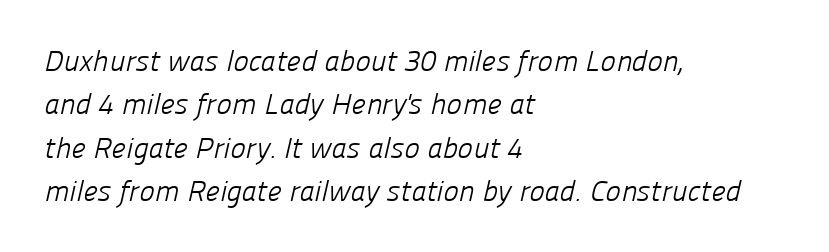
Q: Is the text bold? A: No.
Q: Is the typeface a serif or a sans-serif typeface? A: Sans-serif.
Q: Is the text underlined? A: No.
Q: How is the paragraph aligned? A: Left-aligned.
Q: Is the spacing between letters normal or unusually wide? A: Normal.
Q: Is the spacing between lines tight, normal or loose? A: Normal.
Q: Width (condensed, normal, or wide)? A: Normal.
Q: Stroke contrast? A: Low.
Q: x-height? A: Medium.
Q: Monospaced? A: No.
